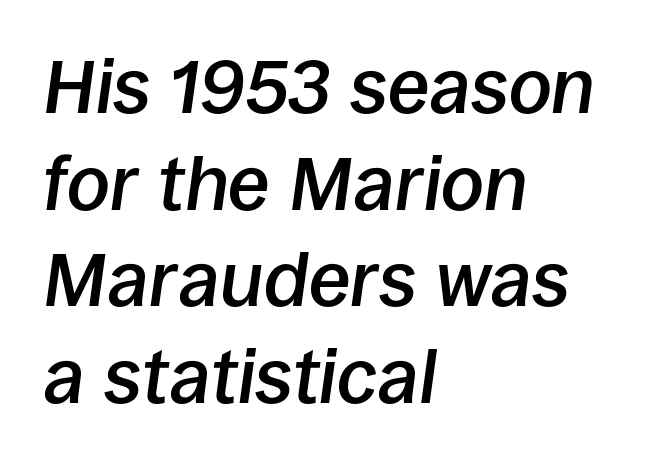
Q: Is the text bold? A: Semi-bold.
Q: Is the text italic (slanted)? A: Yes, it leans right by about 8 degrees.
Q: Is the text underlined? A: No.
Q: How is the paragraph aligned? A: Left-aligned.
Q: Is the spacing between letters normal or unusually wide? A: Normal.
Q: Is the spacing between lines tight, normal or loose? A: Normal.
Q: Width (condensed, normal, or wide)? A: Normal.
Q: Stroke contrast? A: Low.
Q: x-height? A: Large.
Q: Monospaced? A: No.
